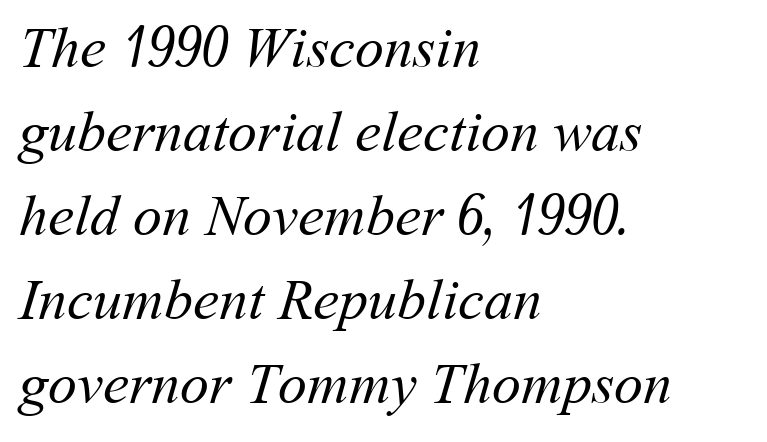
Q: Is the text bold? A: No.
Q: Is the text underlined? A: No.
Q: How is the paragraph aligned? A: Left-aligned.
Q: Is the spacing between letters normal or unusually wide? A: Normal.
Q: Is the spacing between lines tight, normal or loose? A: Normal.
Q: Width (condensed, normal, or wide)? A: Normal.
Q: Stroke contrast? A: Medium.
Q: x-height? A: Medium.
Q: Monospaced? A: No.
